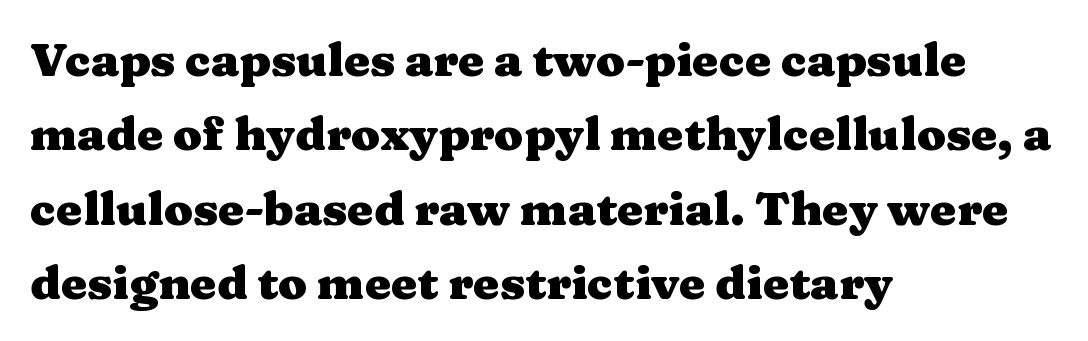
{"serif": "yes", "italic": "no", "bold": "yes", "weight": "heavy", "width": "wide", "stroke_contrast": "medium", "x_height": "medium", "monospaced": "no", "underline": "no", "align": "left", "line_spacing": "normal", "line_spacing_ratio": 1.58, "letter_spacing": "normal", "letter_spacing_em": 0.0, "glyph_px": 47}
